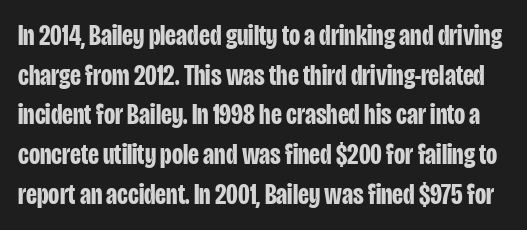
The gap between lines stays unmarked. The lines sit at an ordinary, default distance from one another. A typesetter would mark this as roman, not italic. Does extra space separate the letters? No, they use regular spacing. Is this a sans? Yes — the strokes have no serifs.
